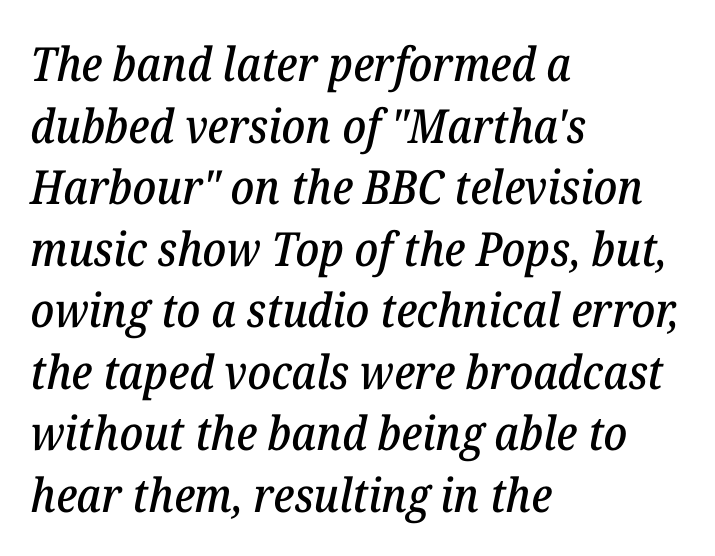
What kind of face is this? One with serifs. If you measured baseline to baseline, you'd find a middling distance. Rule under the text: the space is simply empty. The paragraph shown leans on its left margin. Posture: slanted.
